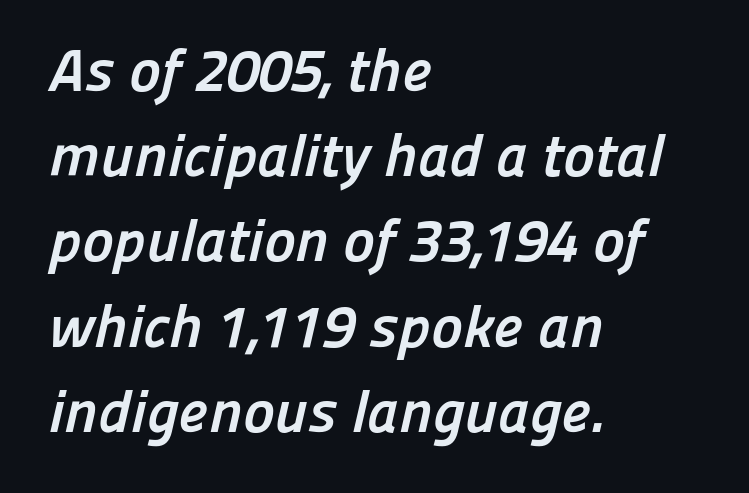
A typesetter would call this proportional, since set widths differ per character. Summary of vertical rhythm: regular, with standard interline spacing. Standard letterfit; no display-style spreading of the glyphs. The rendering shows plain stroke endings on the letterforms — a sans-serif design. Nobody drew a line under any word here. Notice how the passage keeps a crisp vertical edge on the left only.
